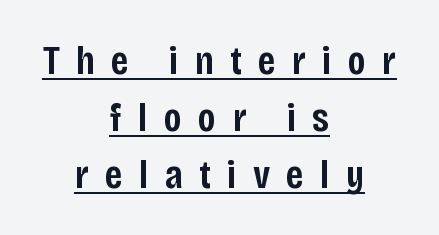
Proportional: the letters do not fall into vertical columns. This sample carries an underscore along the baseline area. Glyph-to-glyph distance is far greater than everyday printed text. Nothing sits at the stroke ends, so this counts as sans-serif. The typesetting leans somewhat heavy: a semibold.
